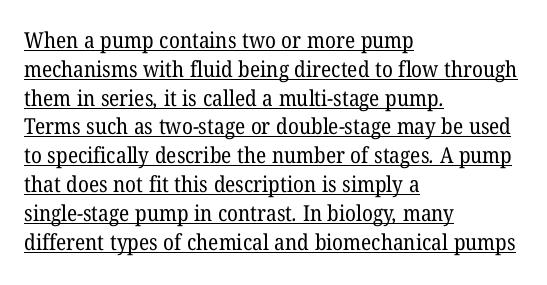
{"bold": "no", "underline": "yes", "align": "left", "line_spacing": "normal", "line_spacing_ratio": 1.31, "letter_spacing": "normal", "letter_spacing_em": 0.0, "glyph_px": 22}
